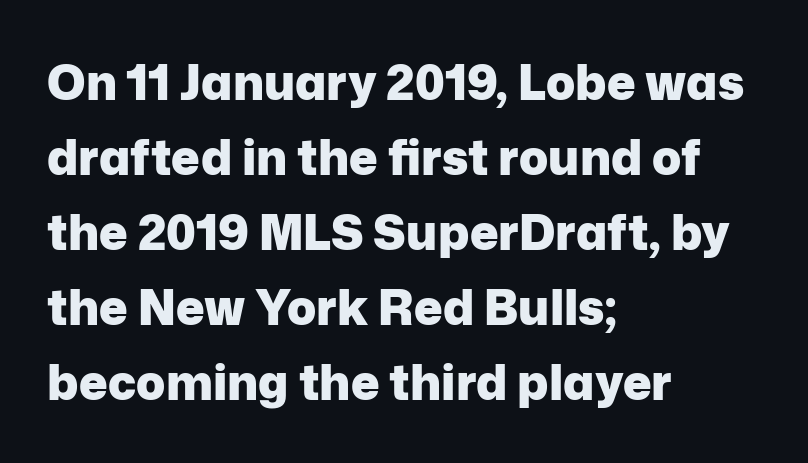
The image shows 48 px heavy sans-serif type, upright; set left-aligned, normal line spacing (1.56x), normal letter spacing, not underlined; low stroke contrast and a medium x-height.
